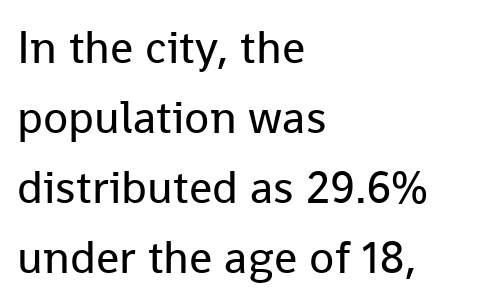
Q: Is the text bold? A: No.
Q: Is the text italic (slanted)? A: No, it is upright.
Q: Is the typeface a serif or a sans-serif typeface? A: Sans-serif.
Q: Is the text underlined? A: No.
Q: How is the paragraph aligned? A: Left-aligned.
Q: Is the spacing between letters normal or unusually wide? A: Normal.
Q: Is the spacing between lines tight, normal or loose? A: Normal.
Q: Width (condensed, normal, or wide)? A: Normal.
Q: Stroke contrast? A: Low.
Q: x-height? A: Medium.
Q: Monospaced? A: No.
